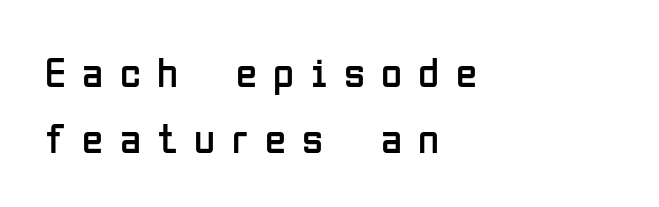
Q: Is the text bold? A: No.
Q: Is the text italic (slanted)? A: No, it is upright.
Q: Is the typeface a serif or a sans-serif typeface? A: Sans-serif.
Q: Is the text underlined? A: No.
Q: How is the paragraph aligned? A: Left-aligned.
Q: Is the spacing between letters normal or unusually wide? A: Unusually wide.
Q: Is the spacing between lines tight, normal or loose? A: Normal.
Q: Width (condensed, normal, or wide)? A: Condensed.
Q: Stroke contrast? A: Low.
Q: x-height? A: Medium.
Q: Monospaced? A: No.
